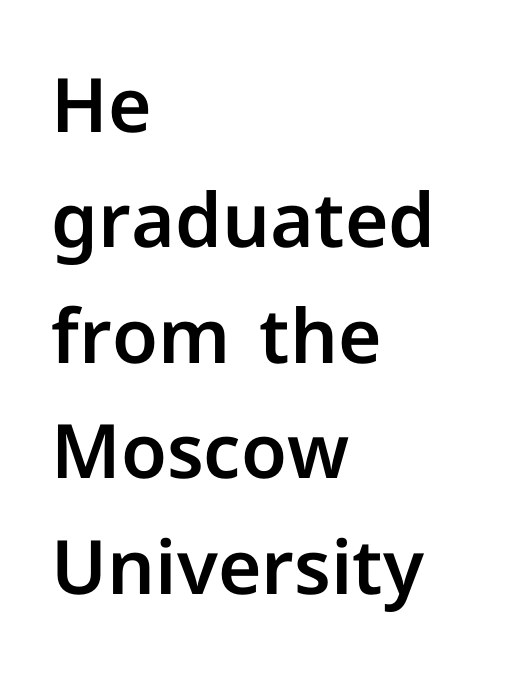
The vertical gap from one line to the next is medium. Letterform terminals end flat and unadorned throughout the passage. Tall strokes in this sample are plumb rather than angled. You could call the tracking neutral — neither tight nor loose.
